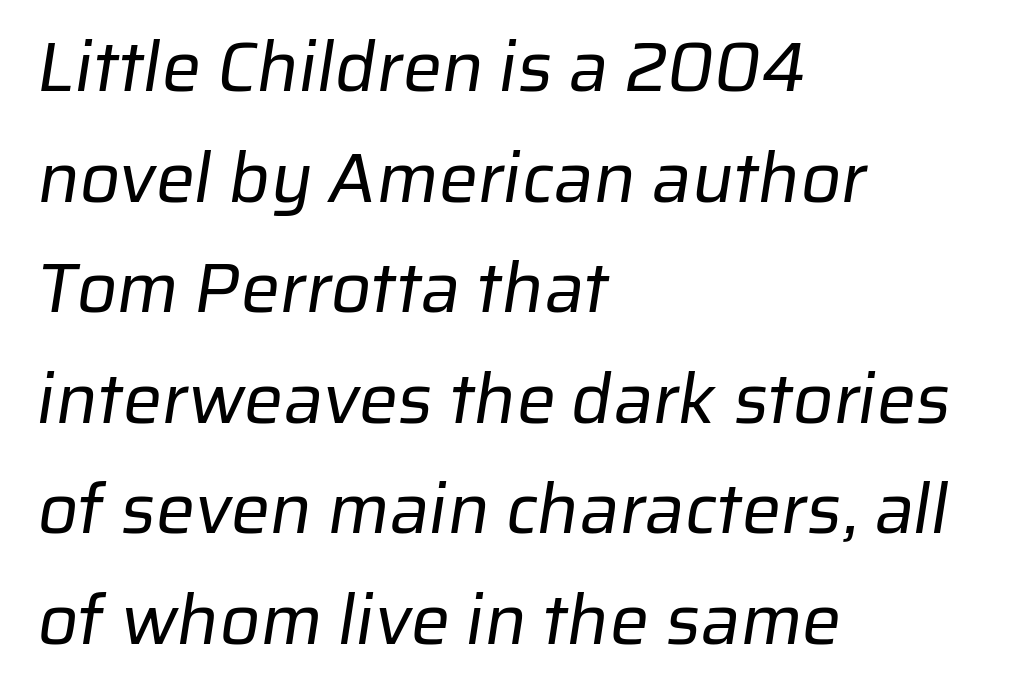
The image shows 70 px regular-weight sans-serif type; set left-aligned, normal line spacing (1.58x), normal letter spacing, not underlined; low stroke contrast and a medium x-height.
